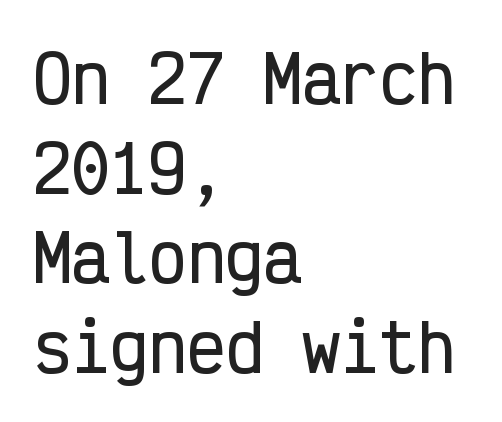
{"serif": "no", "italic": "no", "width": "condensed", "stroke_contrast": "low", "x_height": "medium", "monospaced": "yes", "underline": "no", "align": "left", "line_spacing": "normal", "line_spacing_ratio": 1.4, "letter_spacing": "normal", "letter_spacing_em": 0.0, "glyph_px": 64}
